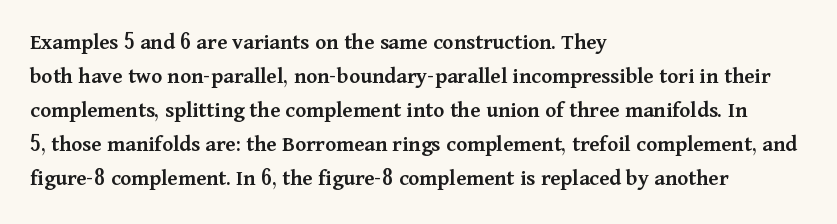
{"italic": "no", "bold": "semi", "underline": "no", "align": "left", "line_spacing": "normal", "line_spacing_ratio": 1.48, "letter_spacing": "normal", "letter_spacing_em": 0.0, "glyph_px": 23}
